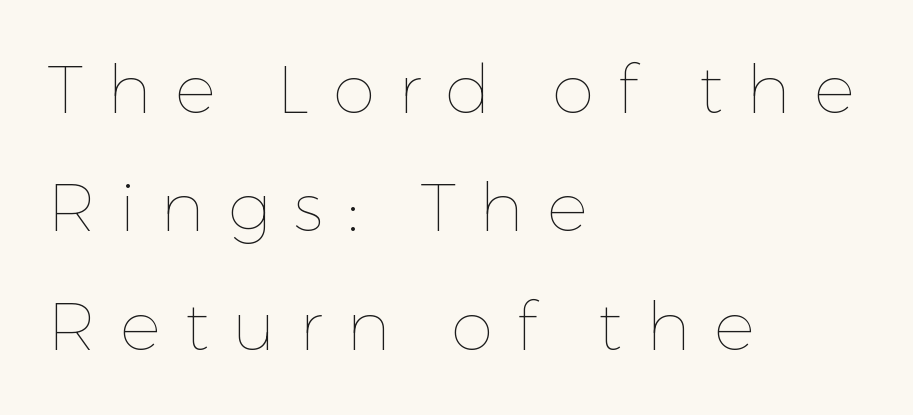
The compositor pushed each line to the left boundary. The line texture is sparse and dotted thanks to wide tracking. Posture: vertical. A clean baseline with only descenders dipping below it. Varying glyph widths throughout — classic text-font behaviour. Stem width sits at or under what a default text font uses.
